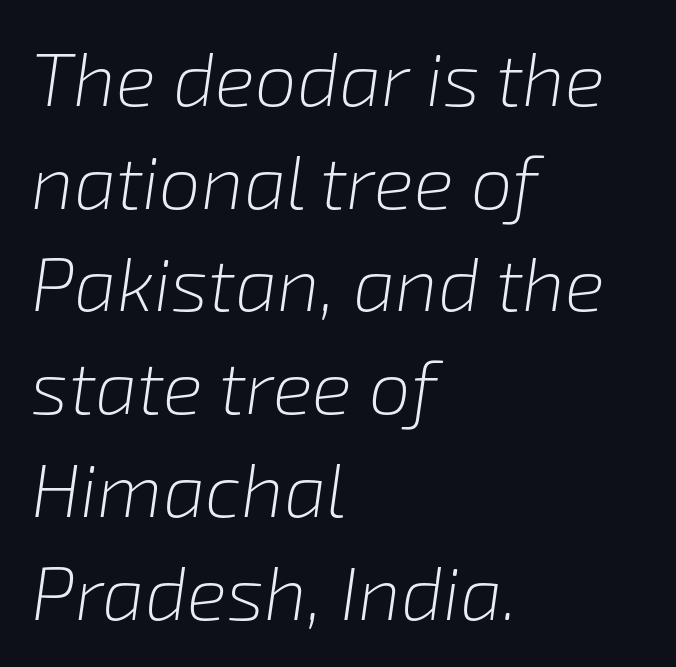
The image shows 75 px light type, italic (leaning right); set left-aligned, normal line spacing (1.37x), normal letter spacing, not underlined; low stroke contrast and a medium x-height.
